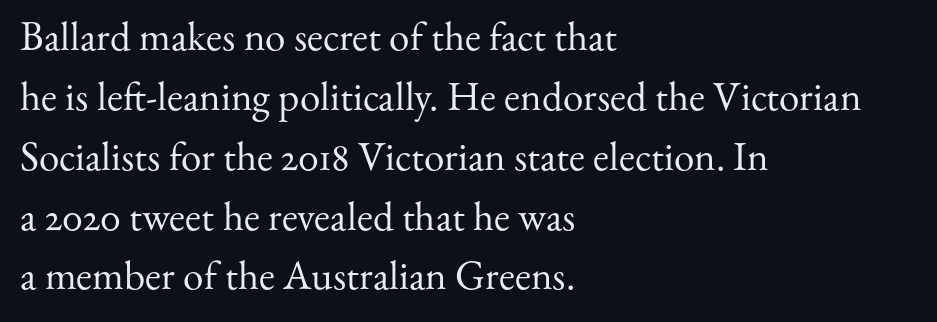
The letters advance in unequal steps, a hallmark of proportional type. Does extra space separate the letters? No, they use regular spacing. In terms of letterform style, serifs are clearly present. The letters look calm and open, with moderate or lighter stems. Tall strokes in this sample are plumb rather than angled.
